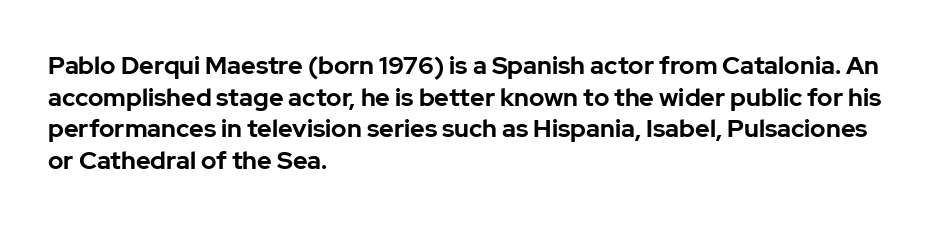
Short and long lines alike share a common starting point at left. The vertical gap from one line to the next is medium. Does the lettering tilt? It doesn't — this is upright. Underline: absent. The tracking reads as untouched default to a designer's eye. Chunky letters — that's bold for sure.
